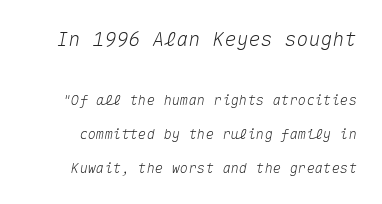
{"italic": "yes", "lean": "right", "slant_degrees": 10, "underline": "no", "line_spacing": "loose", "line_spacing_ratio": 2.44, "letter_spacing": "normal", "letter_spacing_em": 0.0, "larger_block": "first", "size_ratio": 1.43, "glyph_px": 20}
